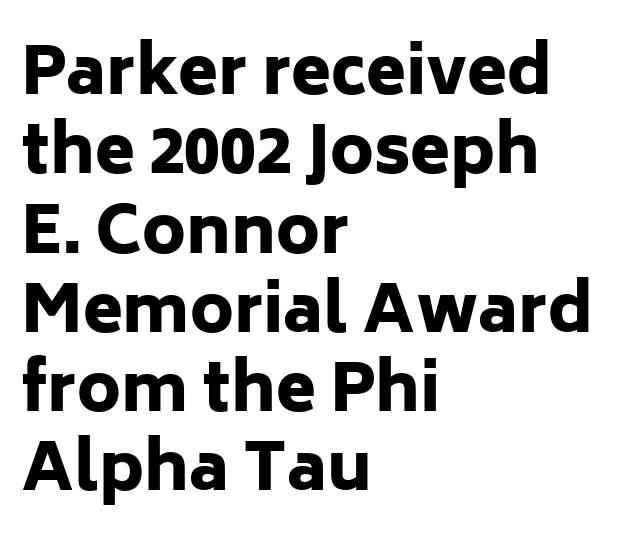
The image shows 65 px heavy sans-serif type, upright; set left-aligned, line spacing 1.22x, normal letter spacing, not underlined; low stroke contrast and a medium x-height.
